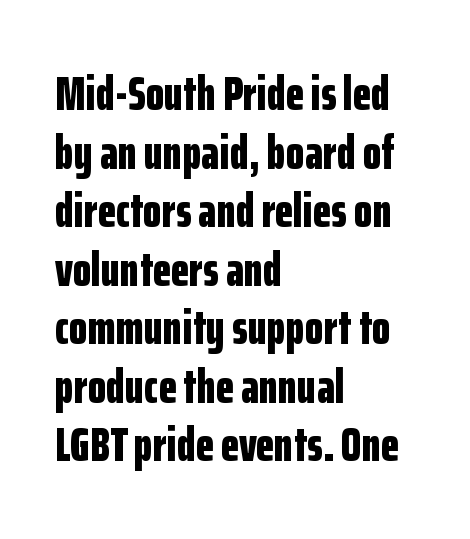
Notice how the passage keeps a crisp vertical edge on the left only. Typesetter's note: full bold, strokes at maximum text heaviness. Posture: vertical. A typesetter would label this face a sans.
